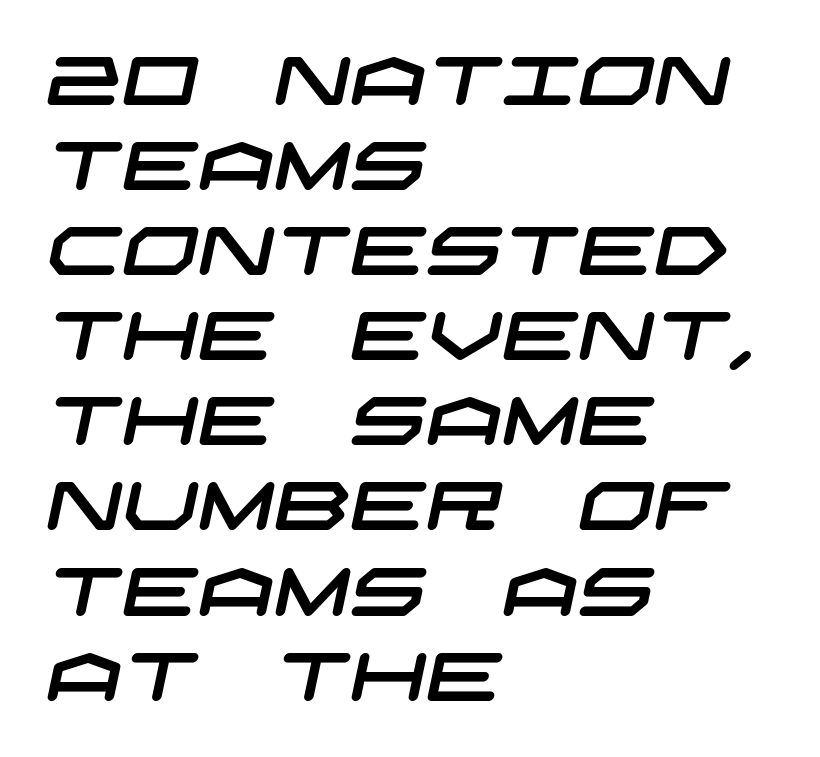
{"serif": "no", "width": "wide", "stroke_contrast": "low", "x_height": "large", "underline": "no", "align": "left", "line_spacing": "normal", "line_spacing_ratio": 1.27, "letter_spacing": "normal", "letter_spacing_em": 0.0, "glyph_px": 67}
